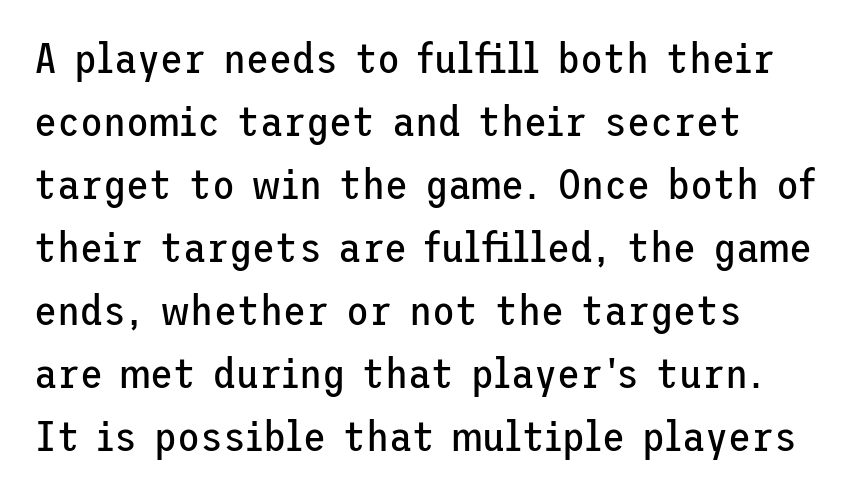
{"serif": "no", "italic": "no", "bold": "no", "weight": "regular", "width": "normal", "stroke_contrast": "low", "x_height": "medium", "underline": "no", "align": "left", "line_spacing": "normal", "line_spacing_ratio": 1.5, "letter_spacing": "normal", "letter_spacing_em": 0.0, "glyph_px": 42}
